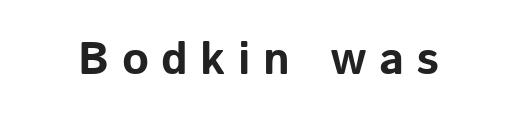
{"serif": "no", "italic": "no", "bold": "yes", "weight": "bold", "width": "normal", "stroke_contrast": "low", "x_height": "medium", "monospaced": "no", "underline": "no", "letter_spacing": "wide", "letter_spacing_em": 0.27, "glyph_px": 46}
